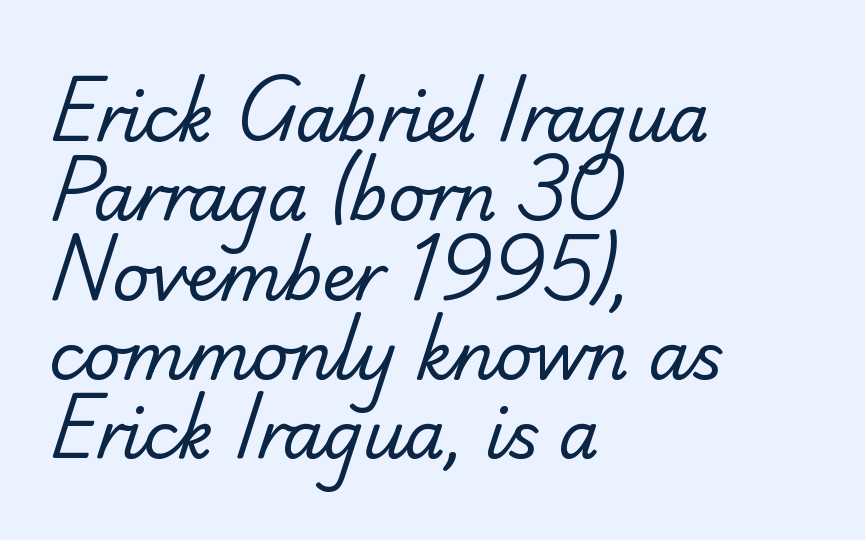
The image shows 65 px regular-weight sans-serif type; set left-aligned, line spacing 1.22x, normal letter spacing, not underlined; low stroke contrast and a small x-height.
